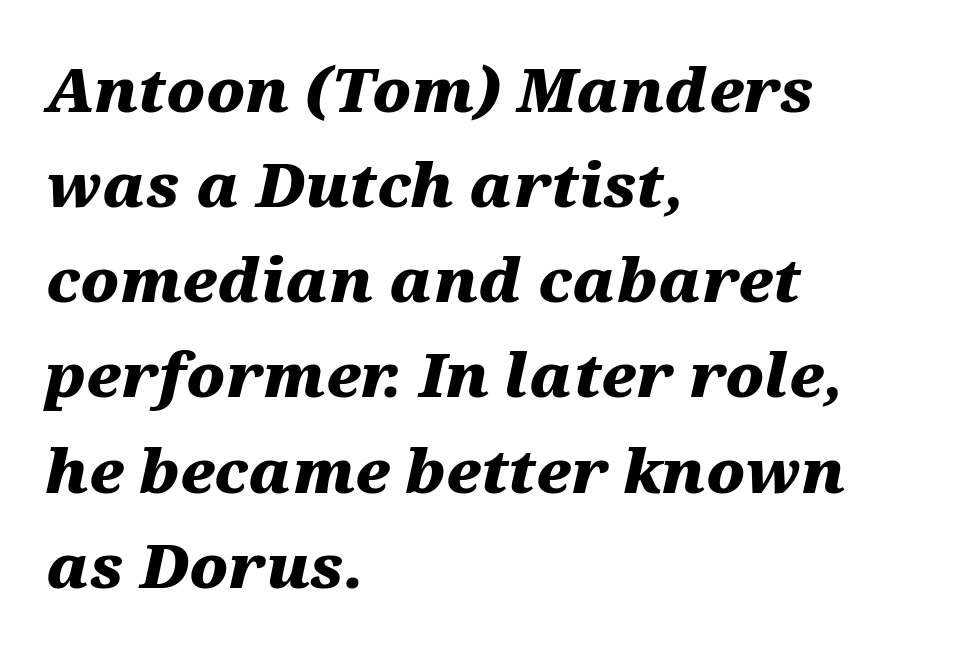
The image shows 61 px heavy, wide type, italic (leaning right); set left-aligned, normal line spacing (1.56x), normal letter spacing, not underlined; medium stroke contrast and a medium x-height.
